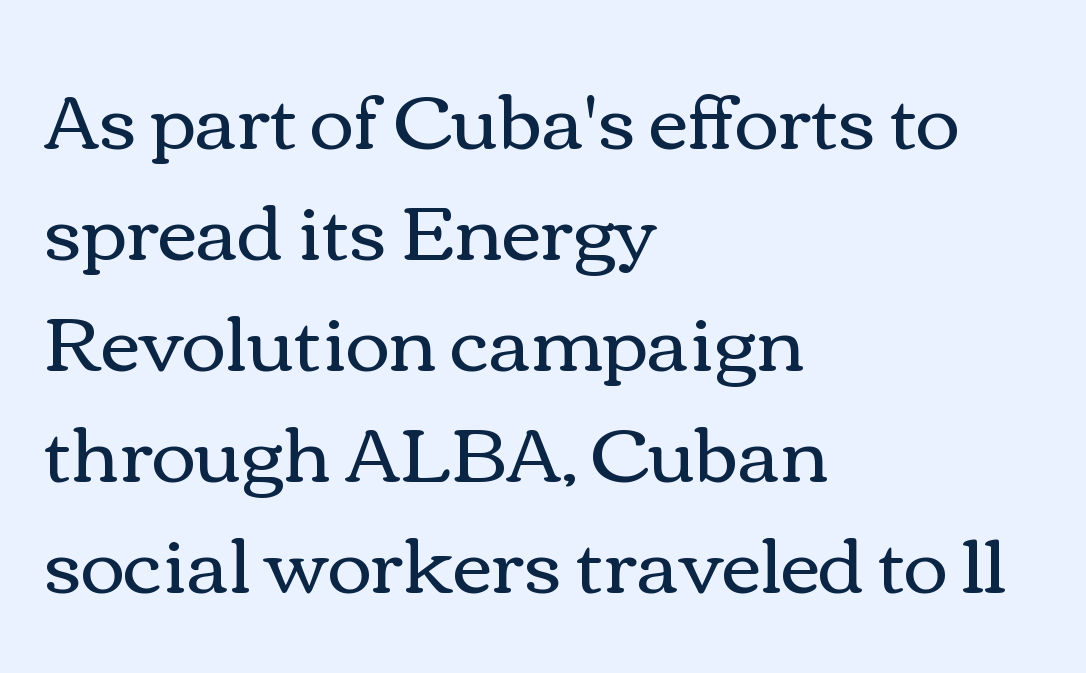
The image shows 76 px regular-weight, wide type, upright; set left-aligned, normal line spacing (1.46x), normal letter spacing, not underlined; a medium x-height.
